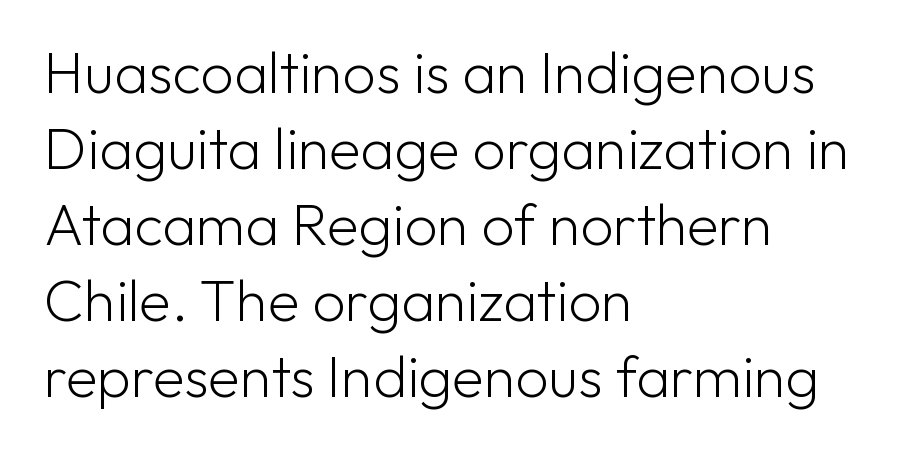
{"serif": "no", "italic": "no", "bold": "no", "weight": "light", "width": "normal", "stroke_contrast": "low", "x_height": "medium", "monospaced": "no", "underline": "no", "align": "left", "line_spacing": "normal", "line_spacing_ratio": 1.31, "letter_spacing": "normal", "letter_spacing_em": 0.0, "glyph_px": 58}
